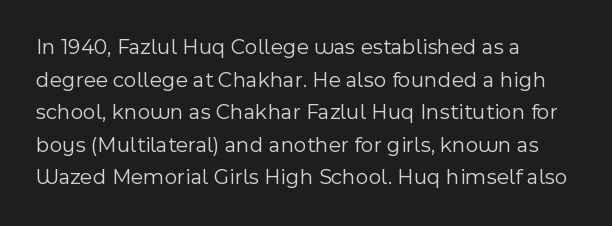
Rows of type keep a routine distance in the vertical direction. The space beneath each line is pristine and unruled. Which margin do the lines hug? The left one — the right edge is uneven. The letterforms sit shoulder to shoulder at normal distance.
